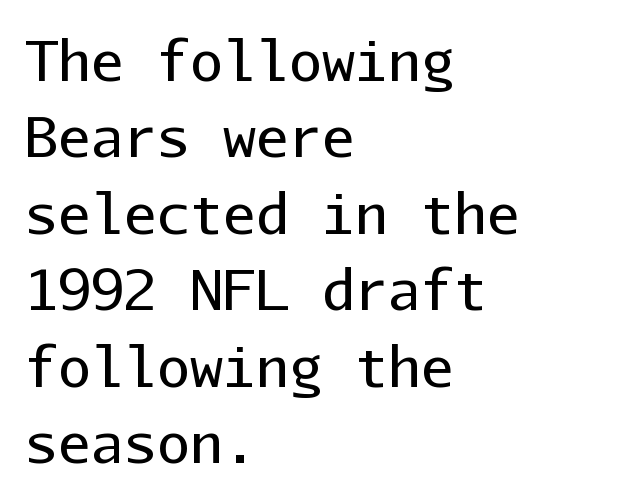
The image shows 55 px regular-weight sans-serif type, upright, monospaced; set left-aligned, normal line spacing (1.39x), normal letter spacing, not underlined; low stroke contrast and a medium x-height.
